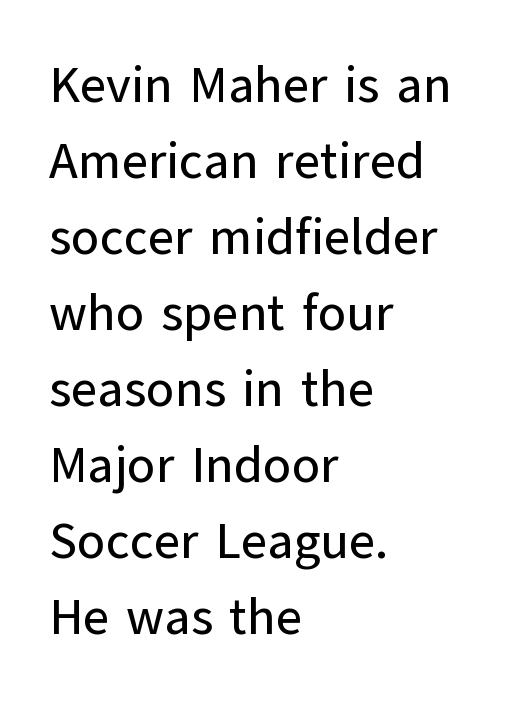
Q: Is the text italic (slanted)? A: No, it is upright.
Q: Is the typeface a serif or a sans-serif typeface? A: Sans-serif.
Q: Is the text underlined? A: No.
Q: How is the paragraph aligned? A: Left-aligned.
Q: Is the spacing between letters normal or unusually wide? A: Normal.
Q: Is the spacing between lines tight, normal or loose? A: Normal.
Q: Width (condensed, normal, or wide)? A: Normal.
Q: Stroke contrast? A: Low.
Q: x-height? A: Medium.
Q: Monospaced? A: No.
